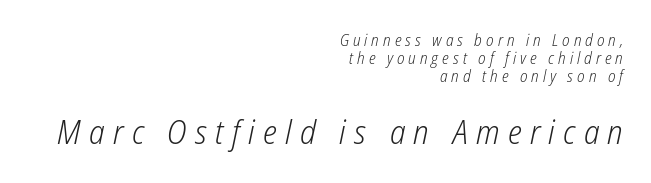
{"italic": "yes", "lean": "right", "slant_degrees": 12, "bold": "no", "weight": "light", "width": "condensed", "stroke_contrast": "low", "x_height": "medium", "monospaced": "no", "underline": "no", "align": "right", "line_spacing": "tight", "line_spacing_ratio": 1.12, "letter_spacing": "wide", "letter_spacing_em": 0.25, "larger_block": "second", "size_ratio": 2.06, "glyph_px": 33}
